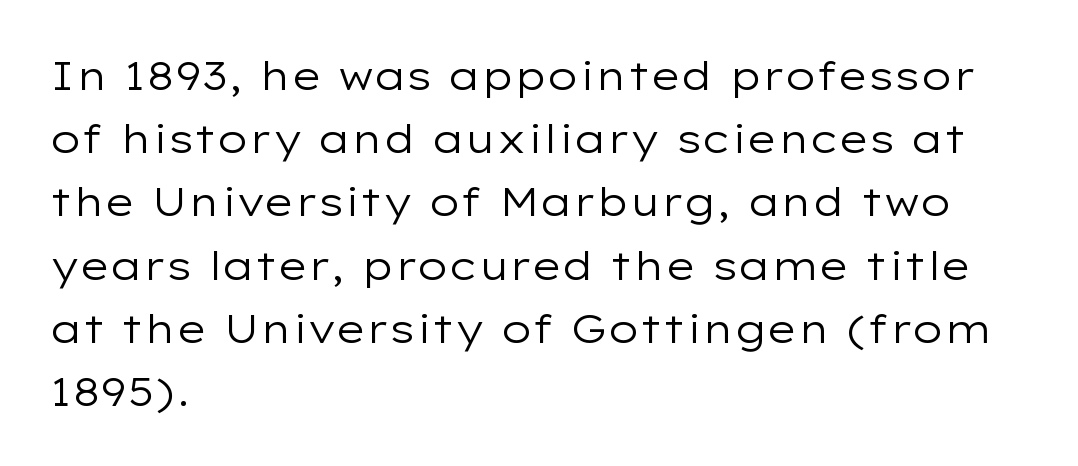
{"serif": "no", "italic": "no", "bold": "no", "weight": "regular", "width": "wide", "stroke_contrast": "low", "x_height": "medium", "monospaced": "no", "underline": "no", "align": "left", "line_spacing": "normal", "line_spacing_ratio": 1.58, "letter_spacing": "normal", "letter_spacing_em": 0.0, "glyph_px": 40}
